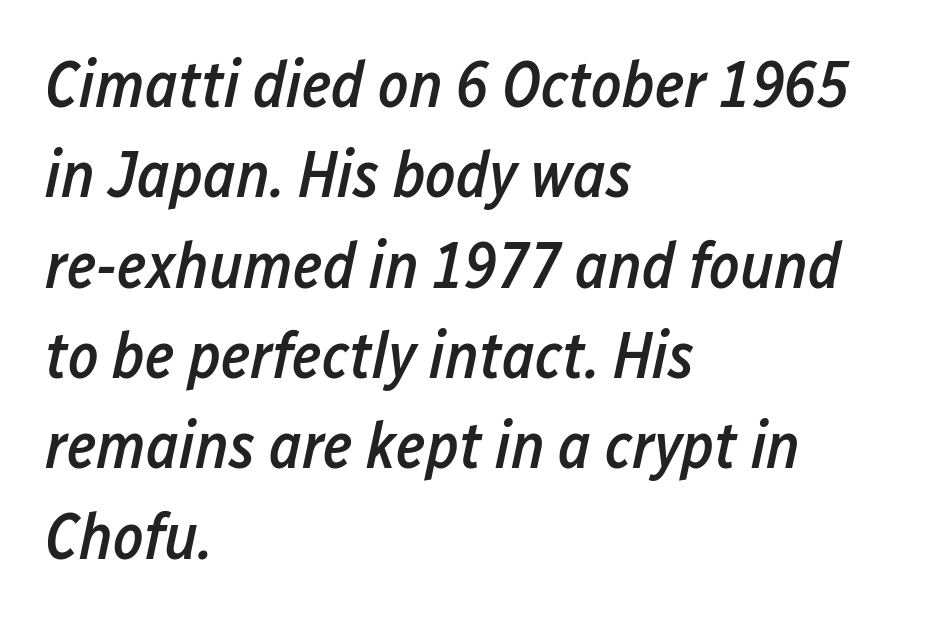
The image shows 65 px semibold, condensed type, italic (leaning right); set left-aligned, normal line spacing (1.39x), normal letter spacing, not underlined; low stroke contrast and a medium x-height.
